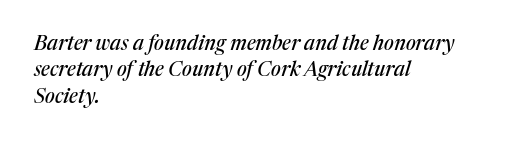
Q: Is the text italic (slanted)? A: Yes, it leans right by about 17 degrees.
Q: Is the text underlined? A: No.
Q: How is the paragraph aligned? A: Left-aligned.
Q: Is the spacing between letters normal or unusually wide? A: Normal.
Q: Is the spacing between lines tight, normal or loose? A: Normal.
